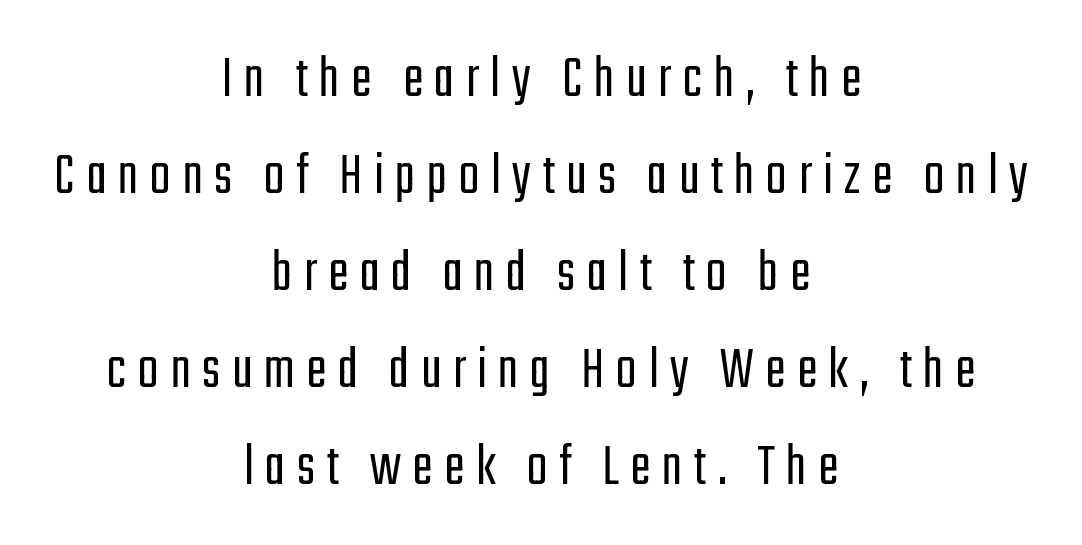
Q: Is the text bold? A: No.
Q: Is the text italic (slanted)? A: No, it is upright.
Q: Is the typeface a serif or a sans-serif typeface? A: Sans-serif.
Q: Is the text underlined? A: No.
Q: How is the paragraph aligned? A: Centered.
Q: Is the spacing between lines tight, normal or loose? A: Normal.
Q: Width (condensed, normal, or wide)? A: Condensed.
Q: Stroke contrast? A: Low.
Q: x-height? A: Medium.
Q: Monospaced? A: No.
